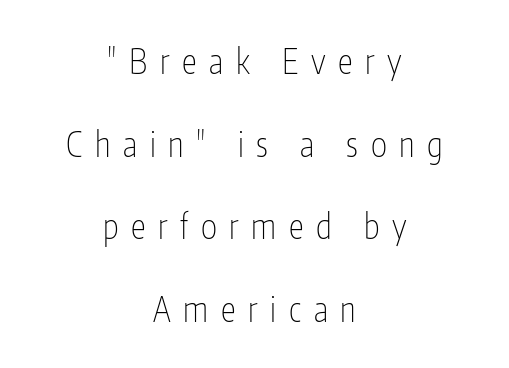
The image shows 34 px thin, condensed sans-serif type, upright; set centered, loose line spacing (2.43x), unusually wide letter spacing (+0.37 em), not underlined; low stroke contrast and a medium x-height.
